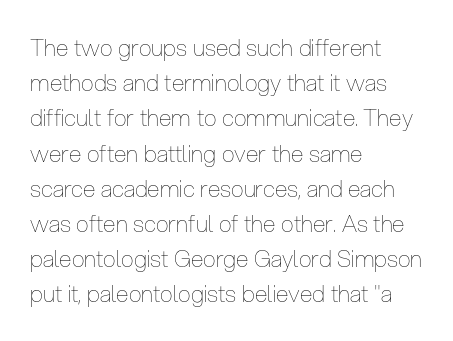
{"italic": "no", "bold": "no", "underline": "no", "align": "left", "line_spacing": "normal", "line_spacing_ratio": 1.53, "letter_spacing": "normal", "letter_spacing_em": 0.0, "glyph_px": 23}
